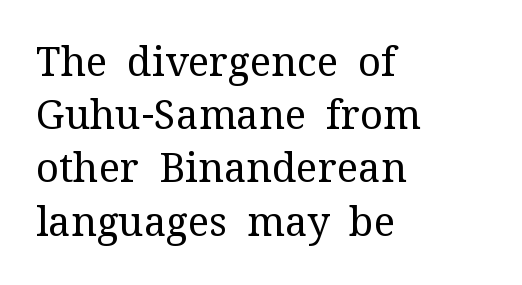
{"serif": "yes", "italic": "no", "bold": "no", "weight": "regular", "width": "normal", "stroke_contrast": "medium", "x_height": "medium", "monospaced": "no", "underline": "no", "align": "left", "line_spacing": "normal", "line_spacing_ratio": 1.33, "letter_spacing": "normal", "letter_spacing_em": 0.0, "glyph_px": 40}
